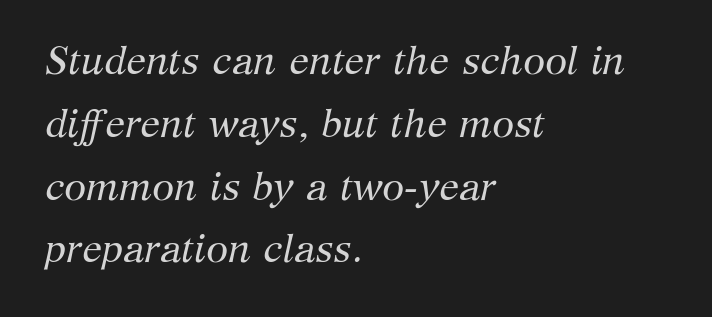
Honestly, there is no underline to notice here at all. The rendering uses natural spacing where letterforms have individual widths. Nothing unusual about the tracking: characters are spaced as the font intends. Little horizontal feet cap the strokes, marking this as serif type. The letters are slanted; this is an italic face. Weight class: somewhere from thin through regular.
